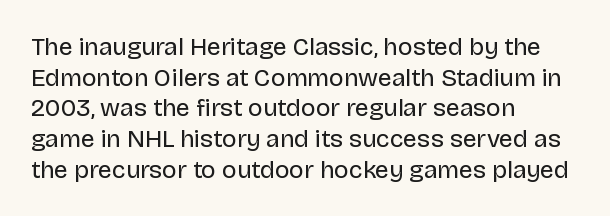
The image shows 25 px text type, upright; set left-aligned, line spacing 1.23x, normal letter spacing, not underlined.
